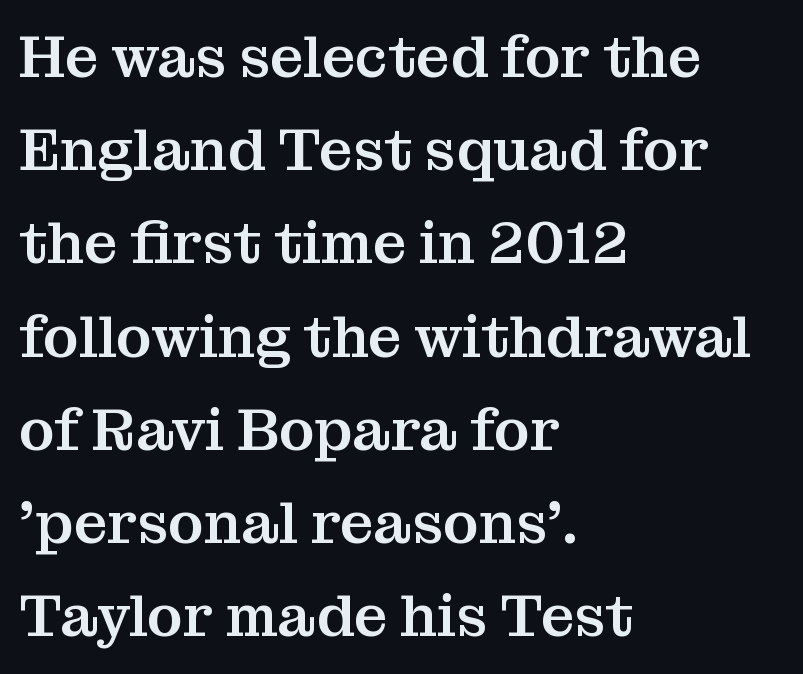
{"serif": "yes", "italic": "no", "width": "normal", "stroke_contrast": "medium", "x_height": "medium", "monospaced": "no", "underline": "no", "align": "left", "line_spacing": "normal", "line_spacing_ratio": 1.58, "letter_spacing": "normal", "letter_spacing_em": 0.0, "glyph_px": 59}
